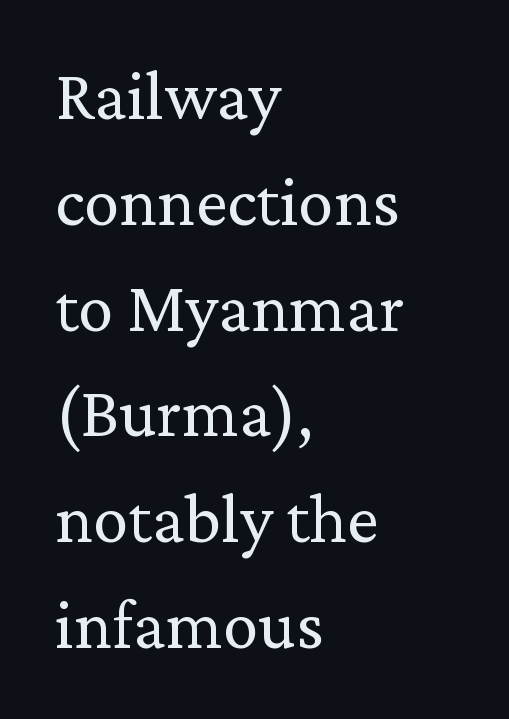
The image shows 71 px regular-weight serif type, upright; set left-aligned, normal line spacing (1.49x), normal letter spacing, not underlined; medium stroke contrast and a medium x-height.
